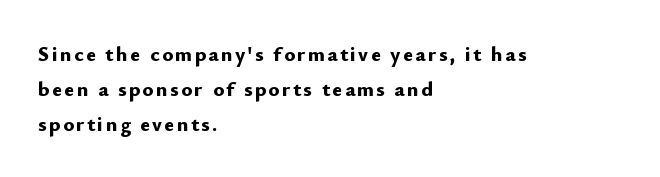
The image shows 21 px bold type, upright; set left-aligned, normal line spacing (1.67x), not underlined.
